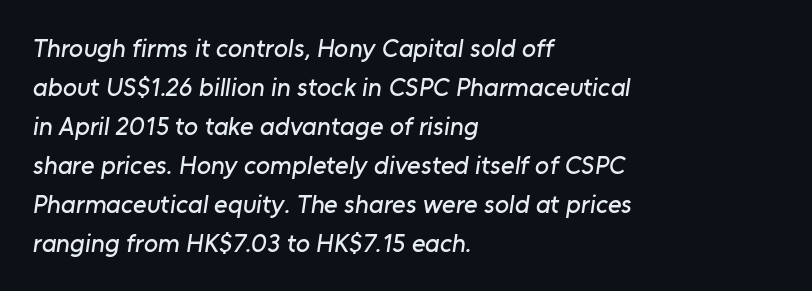
Q: Is the text underlined? A: No.
Q: How is the paragraph aligned? A: Left-aligned.
Q: Is the spacing between letters normal or unusually wide? A: Normal.
Q: Is the spacing between lines tight, normal or loose? A: Normal.
